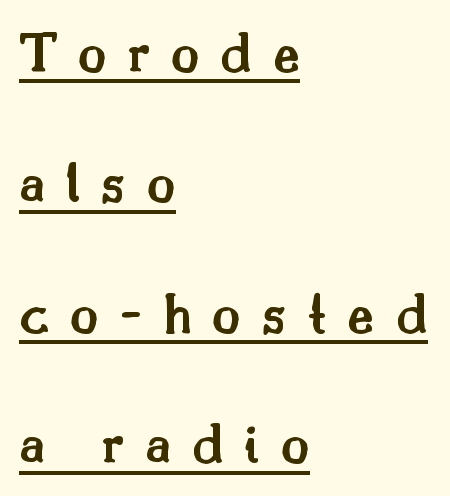
The image shows 59 px semibold serif type, upright; set left-aligned, loose line spacing (2.21x), unusually wide letter spacing (+0.35 em), underlined; medium stroke contrast and a small x-height.
